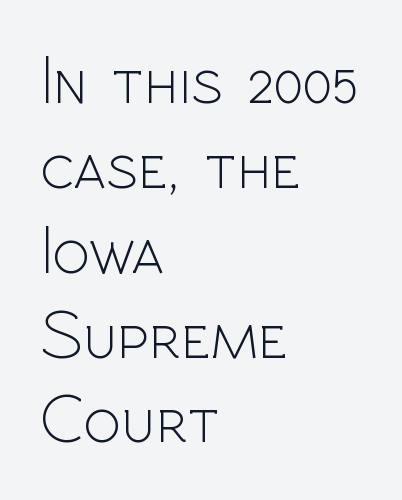
{"serif": "no", "italic": "no", "bold": "no", "weight": "light", "width": "normal", "x_height": "medium", "monospaced": "no", "underline": "no", "align": "left", "line_spacing_ratio": 1.23, "letter_spacing": "normal", "letter_spacing_em": 0.0, "glyph_px": 69}
